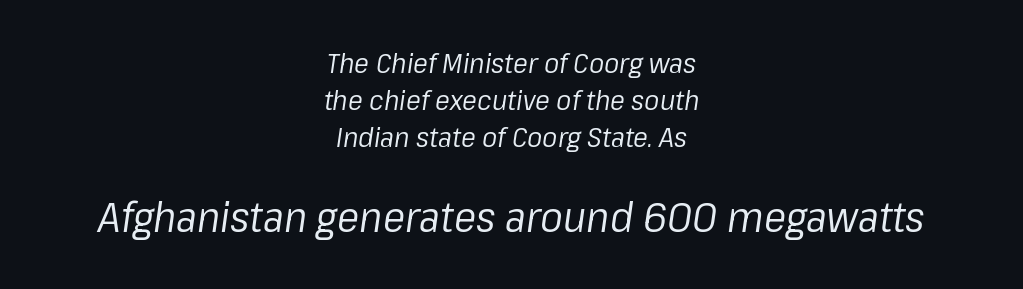
{"italic": "yes", "lean": "right", "slant_degrees": 8, "bold": "no", "weight": "regular", "width": "normal", "stroke_contrast": "low", "x_height": "medium", "monospaced": "no", "underline": "no", "align": "center", "line_spacing": "normal", "line_spacing_ratio": 1.32, "letter_spacing": "normal", "letter_spacing_em": 0.0, "larger_block": "second", "size_ratio": 1.5, "glyph_px": 42}
